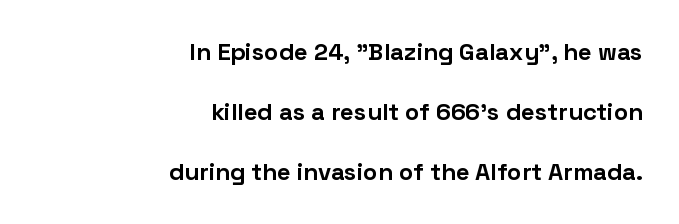
{"italic": "no", "bold": "yes", "underline": "no", "align": "right", "line_spacing": "loose", "line_spacing_ratio": 2.49, "letter_spacing": "normal", "letter_spacing_em": 0.0, "glyph_px": 24}
